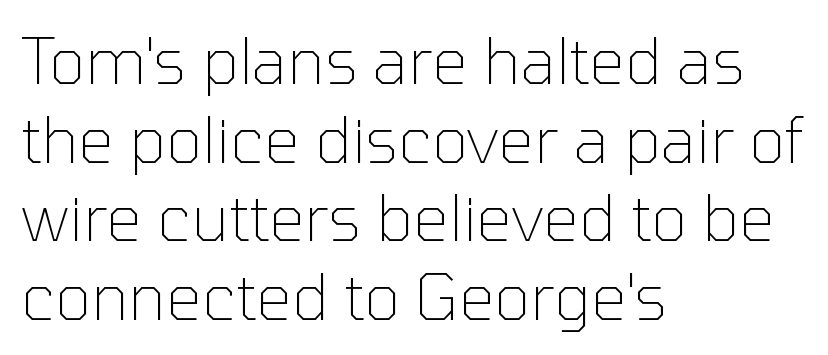
Q: Is the text bold? A: No.
Q: Is the text italic (slanted)? A: No, it is upright.
Q: Is the typeface a serif or a sans-serif typeface? A: Sans-serif.
Q: Is the text underlined? A: No.
Q: How is the paragraph aligned? A: Left-aligned.
Q: Is the spacing between letters normal or unusually wide? A: Normal.
Q: Is the spacing between lines tight, normal or loose? A: Normal.
Q: Width (condensed, normal, or wide)? A: Normal.
Q: Stroke contrast? A: Low.
Q: x-height? A: Medium.
Q: Monospaced? A: No.
